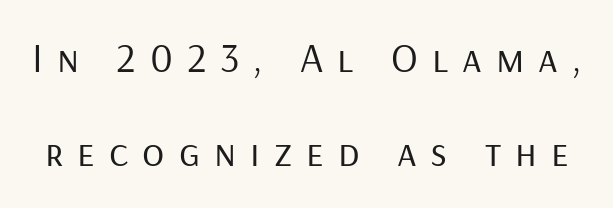
The image shows 41 px regular-weight sans-serif type, upright; set loose line spacing (2.29x), unusually wide letter spacing (+0.34 em), not underlined; low stroke contrast and a medium x-height.
